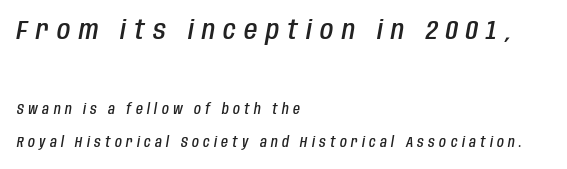
Q: Is the text bold? A: Semi-bold.
Q: Is the text italic (slanted)? A: Yes, it leans right by about 10 degrees.
Q: Is the text underlined? A: No.
Q: How is the paragraph aligned? A: Left-aligned.
Q: Is the spacing between letters normal or unusually wide? A: Unusually wide.
Q: Is the spacing between lines tight, normal or loose? A: Loose.
Q: Which block of text is set in a larger size, the first (top) or the second (bottom)? A: The first (top) one.
